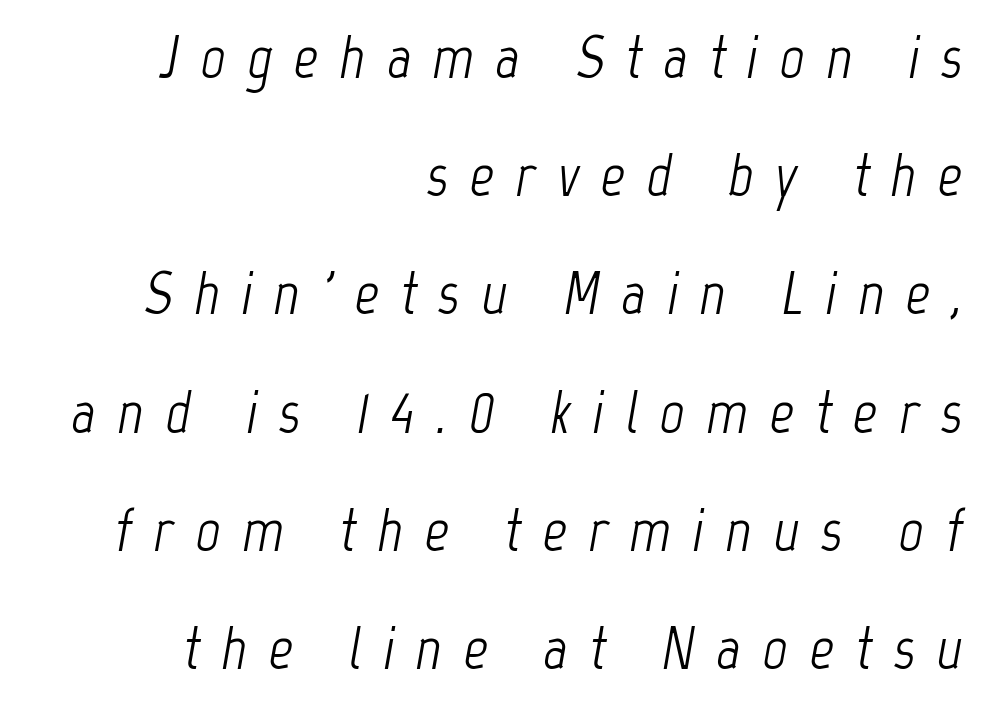
Q: Is the text bold? A: No.
Q: Is the text italic (slanted)? A: Yes, it leans right by about 12 degrees.
Q: Is the text underlined? A: No.
Q: How is the paragraph aligned? A: Right-aligned.
Q: Is the spacing between letters normal or unusually wide? A: Unusually wide.
Q: Is the spacing between lines tight, normal or loose? A: Loose.
Q: Width (condensed, normal, or wide)? A: Condensed.
Q: Stroke contrast? A: Low.
Q: x-height? A: Medium.
Q: Monospaced? A: No.
